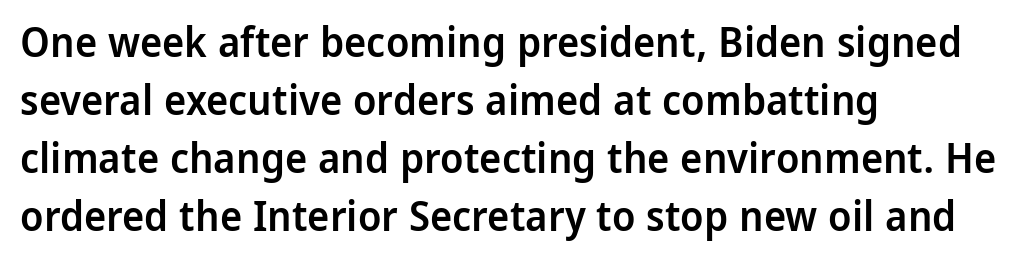
The image shows 42 px semibold sans-serif type, upright; set left-aligned, normal line spacing (1.38x), normal letter spacing, not underlined; low stroke contrast and a medium x-height.
